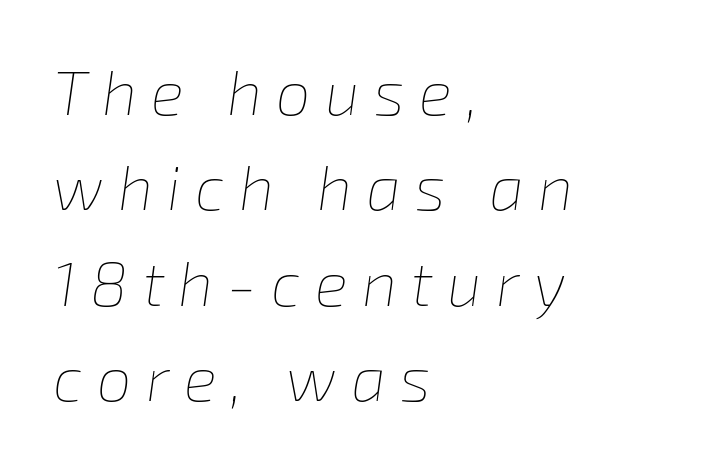
Q: Is the text bold? A: No.
Q: Is the text italic (slanted)? A: Yes, it leans right by about 8 degrees.
Q: Is the text underlined? A: No.
Q: How is the paragraph aligned? A: Left-aligned.
Q: Is the spacing between letters normal or unusually wide? A: Unusually wide.
Q: Is the spacing between lines tight, normal or loose? A: Normal.
Q: Width (condensed, normal, or wide)? A: Normal.
Q: Stroke contrast? A: Low.
Q: x-height? A: Medium.
Q: Monospaced? A: No.
